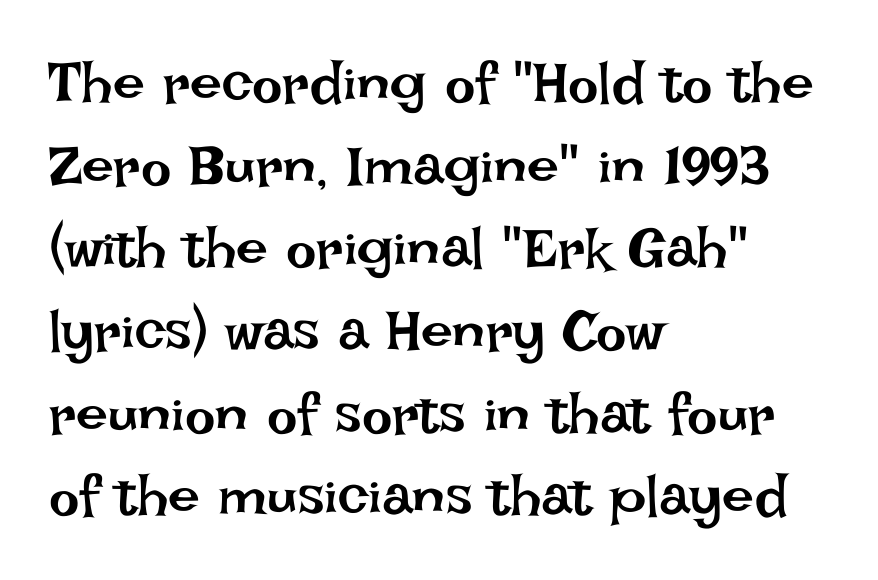
Summary of vertical rhythm: regular, with standard interline spacing. The lines in this sample share a left origin and differ only in where they stop. The face used here is proportionally spaced, like ordinary book or web type. Ascenders rise straight up at ninety degrees. The gap between lines stays unmarked. Heft: none added — not bold.
